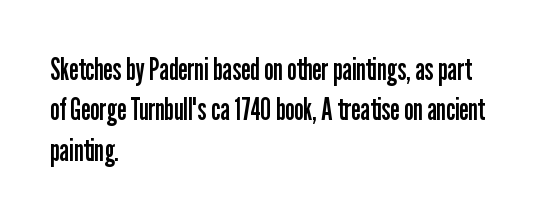
The image shows 30 px regular-weight, condensed sans-serif type, upright; set left-aligned, normal line spacing (1.35x), normal letter spacing, not underlined; low stroke contrast and a medium x-height.
